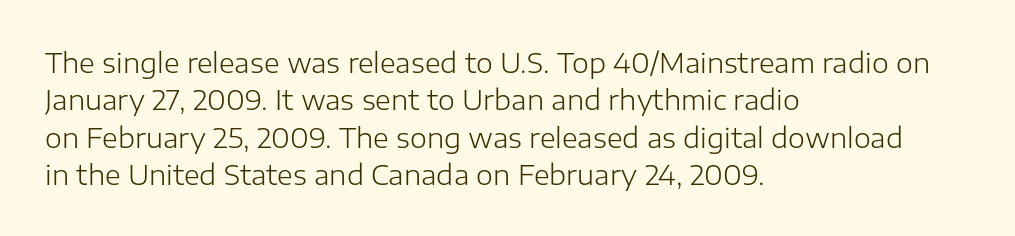
The image shows 27 px text type, upright; set left-aligned, normal line spacing (1.38x), normal letter spacing, not underlined.
